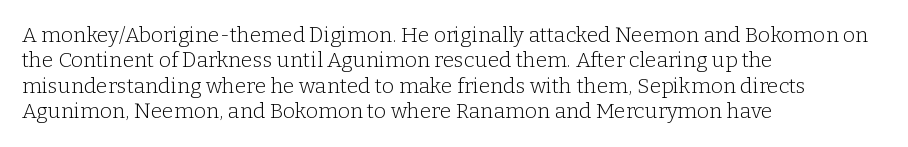
The image shows 21 px text type, upright; set left-aligned, line spacing 1.21x, normal letter spacing, not underlined.
